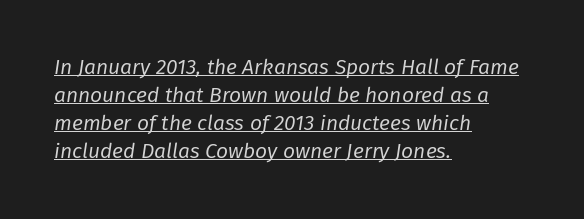
The image shows 21 px text type, italic (leaning right); set left-aligned, normal line spacing (1.34x), normal letter spacing, underlined.
